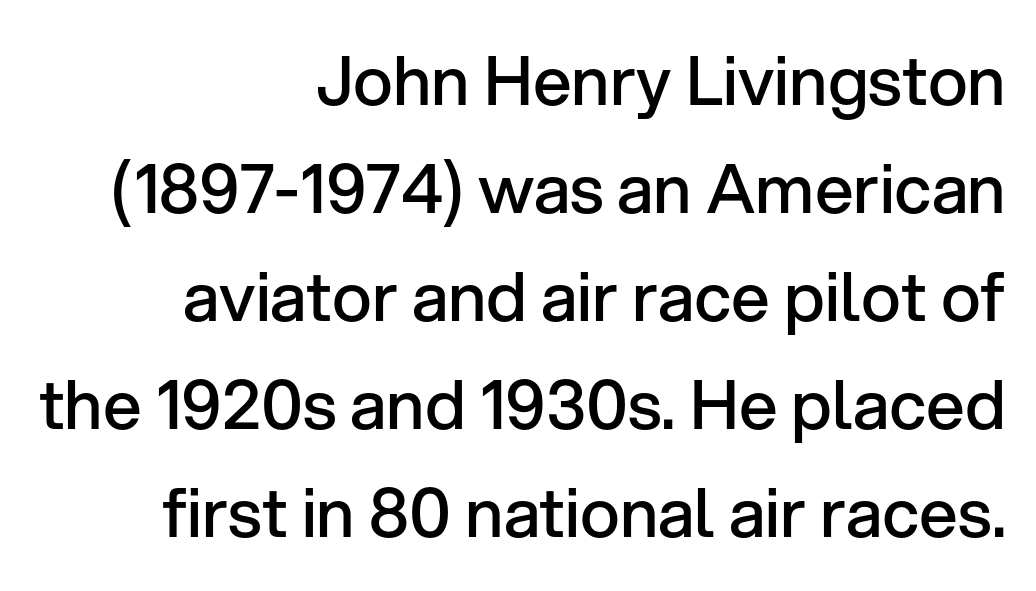
{"serif": "no", "italic": "no", "bold": "semi", "weight": "semibold", "width": "normal", "stroke_contrast": "low", "x_height": "medium", "monospaced": "no", "underline": "no", "align": "right", "line_spacing": "normal", "line_spacing_ratio": 1.59, "letter_spacing": "normal", "letter_spacing_em": 0.0, "glyph_px": 68}
